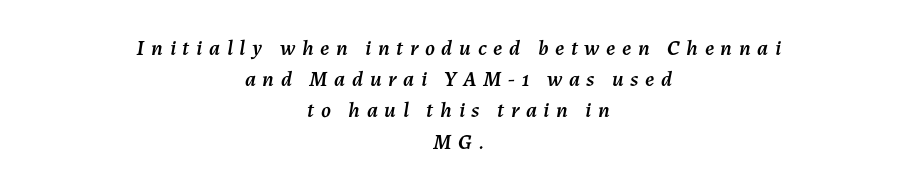
The image shows 22 px text type, italic (leaning right); set centered, normal line spacing (1.42x), unusually wide letter spacing (+0.3 em), not underlined.
